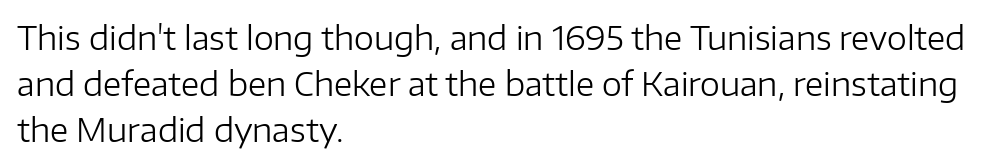
Q: Is the text bold? A: No.
Q: Is the text italic (slanted)? A: No, it is upright.
Q: Is the typeface a serif or a sans-serif typeface? A: Sans-serif.
Q: Is the text underlined? A: No.
Q: How is the paragraph aligned? A: Left-aligned.
Q: Is the spacing between letters normal or unusually wide? A: Normal.
Q: Is the spacing between lines tight, normal or loose? A: Normal.
Q: Width (condensed, normal, or wide)? A: Normal.
Q: Stroke contrast? A: Low.
Q: x-height? A: Medium.
Q: Monospaced? A: No.
